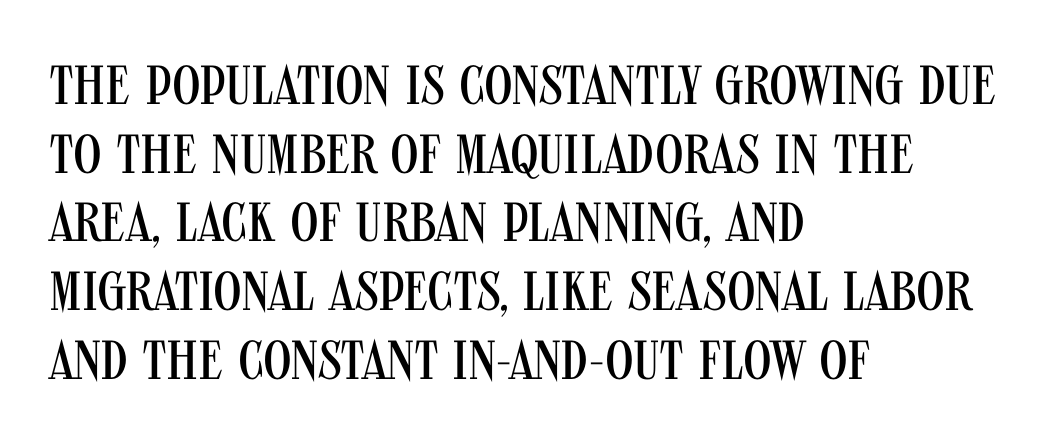
Check the space under the baseline: it is left empty. Nothing sits at the stroke ends, so this counts as sans-serif. Each new line begins a customary step beneath the previous one. This sample uses plain, unmodified letter spacing. Is this a heavy cut? Hardly; it is regular or lighter.
